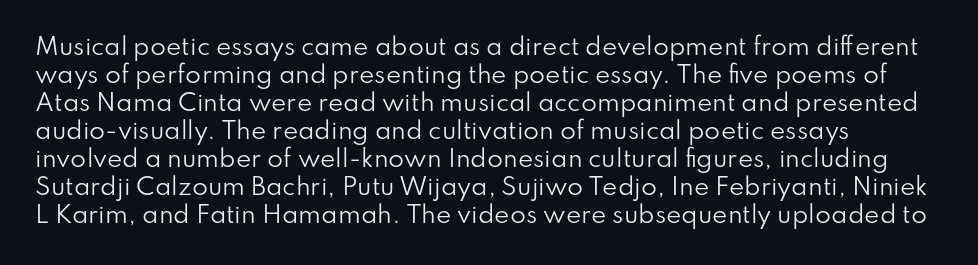
Q: Is the text bold? A: No.
Q: Is the text italic (slanted)? A: No, it is upright.
Q: Is the text underlined? A: No.
Q: How is the paragraph aligned? A: Left-aligned.
Q: Is the spacing between letters normal or unusually wide? A: Normal.
